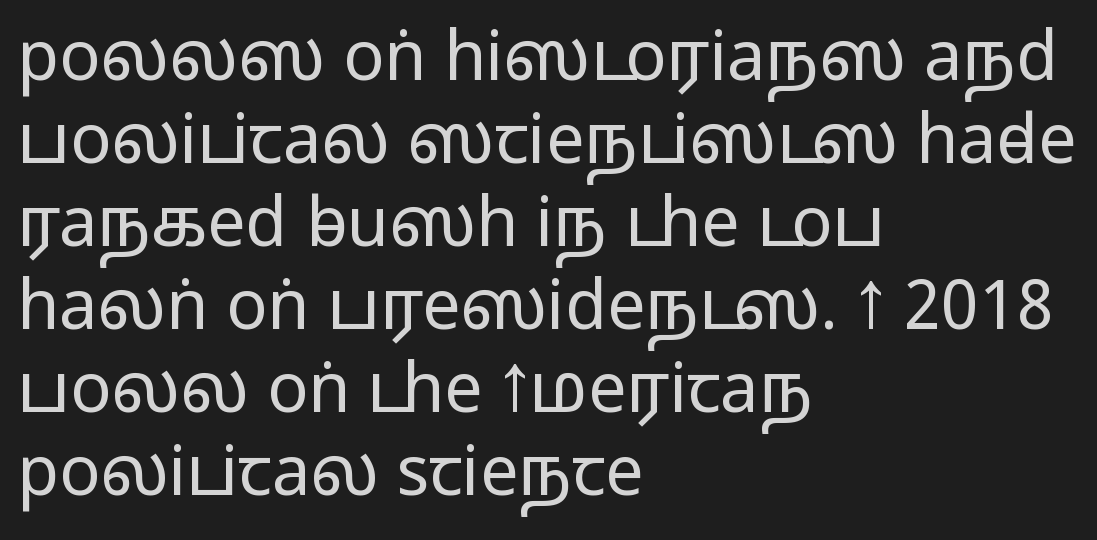
The area under the type is left untouched. This sample uses a sans-serif face. Posture: upright roman. Nobody touched the tracking dial on this one. On a weight scale, this lands at 450 or below. The typesetter chose a ragged-right arrangement here.
